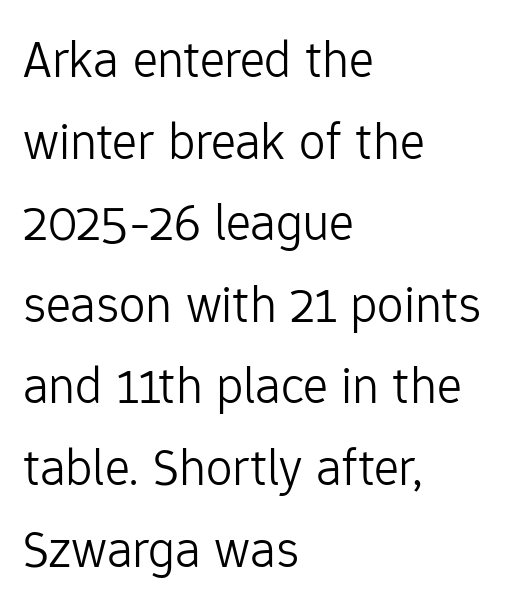
{"serif": "no", "italic": "no", "bold": "no", "weight": "light", "width": "normal", "stroke_contrast": "low", "x_height": "medium", "monospaced": "no", "underline": "no", "align": "left", "line_spacing": "normal", "line_spacing_ratio": 1.54, "letter_spacing": "normal", "letter_spacing_em": 0.0, "glyph_px": 53}
